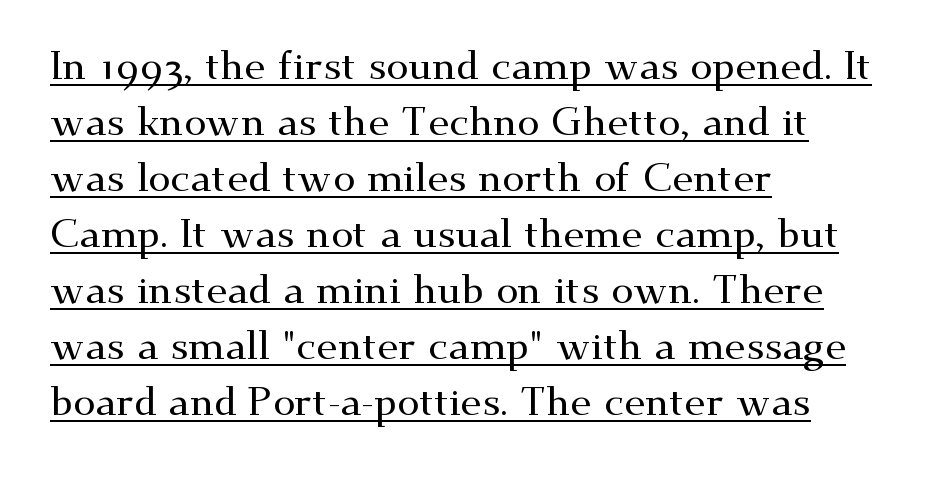
The image shows 40 px wide serif type, upright; set left-aligned, normal line spacing (1.4x), normal letter spacing, underlined; medium stroke contrast and a small x-height.
